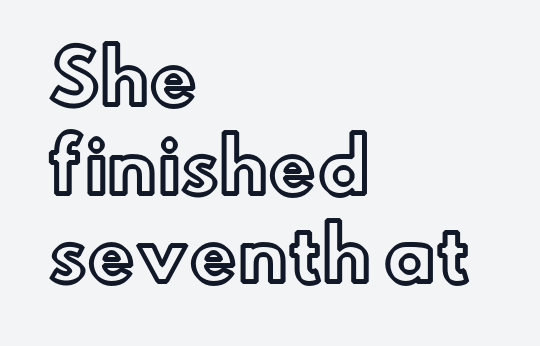
Q: Is the text italic (slanted)? A: No, it is upright.
Q: Is the text underlined? A: No.
Q: How is the paragraph aligned? A: Left-aligned.
Q: Is the spacing between letters normal or unusually wide? A: Normal.
Q: Is the spacing between lines tight, normal or loose? A: Normal.
Q: Width (condensed, normal, or wide)? A: Normal.
Q: x-height? A: Small.
Q: Monospaced? A: No.
